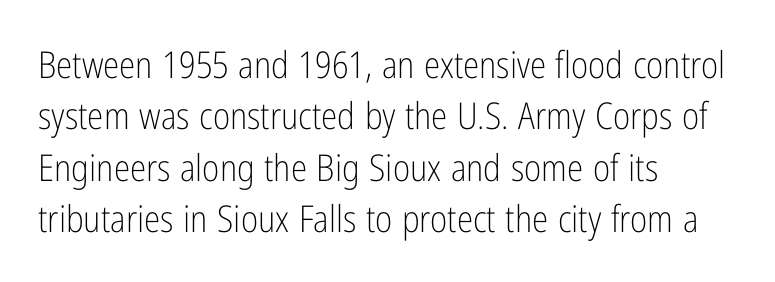
{"serif": "no", "italic": "no", "bold": "no", "weight": "light", "width": "condensed", "stroke_contrast": "low", "x_height": "medium", "monospaced": "no", "underline": "no", "align": "left", "line_spacing": "normal", "line_spacing_ratio": 1.39, "letter_spacing": "normal", "letter_spacing_em": 0.0, "glyph_px": 37}
